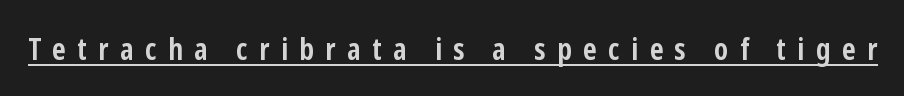
{"serif": "no", "italic": "no", "bold": "yes", "weight": "semibold", "width": "condensed", "stroke_contrast": "low", "x_height": "medium", "monospaced": "no", "underline": "yes", "letter_spacing": "wide", "letter_spacing_em": 0.38, "glyph_px": 30}
